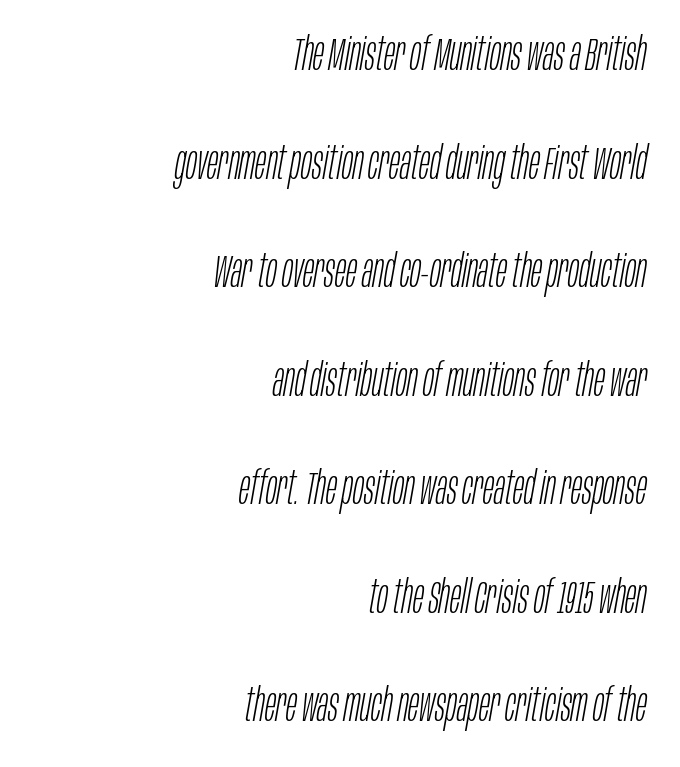
Q: Is the text bold? A: No.
Q: Is the text italic (slanted)? A: Yes, it leans right by about 10 degrees.
Q: Is the text underlined? A: No.
Q: How is the paragraph aligned? A: Right-aligned.
Q: Is the spacing between letters normal or unusually wide? A: Normal.
Q: Is the spacing between lines tight, normal or loose? A: Loose.
Q: Width (condensed, normal, or wide)? A: Condensed.
Q: Stroke contrast? A: Low.
Q: x-height? A: Large.
Q: Monospaced? A: No.
